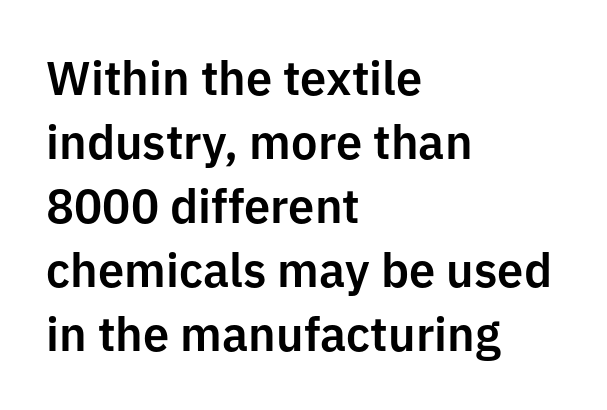
The image shows 47 px sans-serif type, upright; set left-aligned, normal line spacing (1.36x), normal letter spacing, not underlined; low stroke contrast and a medium x-height.
